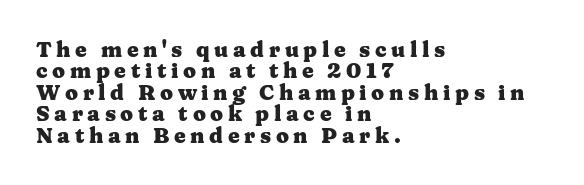
Bare-footed words on every line. In terms of posture, this sample is upright. The tracking jumps out immediately: characters are airy and widely separated. Compared with typical paragraphs, the rows here are closer together. Weight check: bold — yes, fully. All the whitespace from short lines collects on the right.
